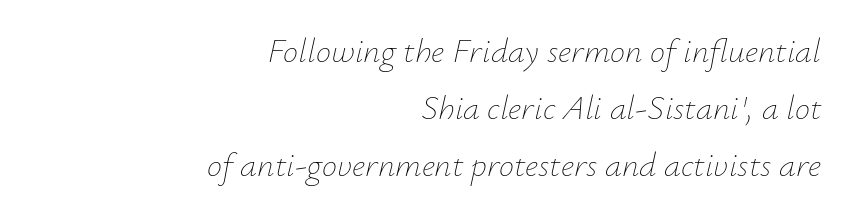
{"italic": "yes", "lean": "right", "slant_degrees": 12, "bold": "no", "weight": "thin", "width": "normal", "stroke_contrast": "low", "x_height": "small", "monospaced": "no", "underline": "no", "align": "right", "line_spacing": "normal", "line_spacing_ratio": 1.67, "letter_spacing": "normal", "letter_spacing_em": 0.0, "glyph_px": 34}
